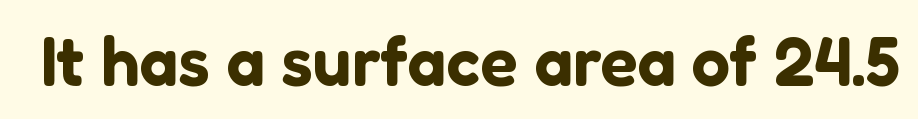
Q: Is the text italic (slanted)? A: No, it is upright.
Q: Is the typeface a serif or a sans-serif typeface? A: Sans-serif.
Q: Is the text underlined? A: No.
Q: Is the spacing between letters normal or unusually wide? A: Normal.
Q: Width (condensed, normal, or wide)? A: Normal.
Q: Stroke contrast? A: Low.
Q: x-height? A: Medium.
Q: Monospaced? A: No.
